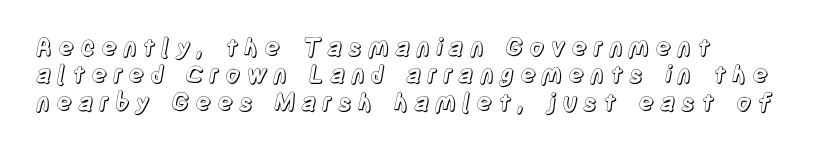
Q: Is the text italic (slanted)? A: Yes.
Q: Is the text underlined? A: No.
Q: How is the paragraph aligned? A: Left-aligned.
Q: Is the spacing between letters normal or unusually wide? A: Unusually wide.
Q: Is the spacing between lines tight, normal or loose? A: Tight.
